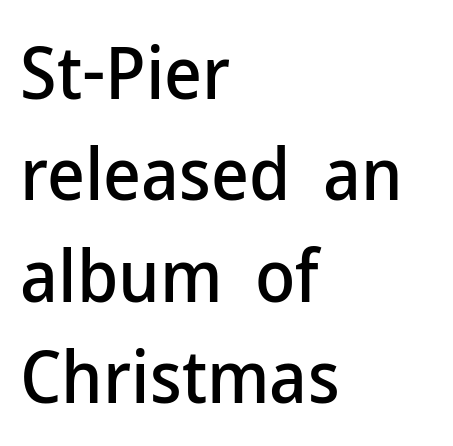
Q: Is the text italic (slanted)? A: No, it is upright.
Q: Is the typeface a serif or a sans-serif typeface? A: Sans-serif.
Q: Is the text underlined? A: No.
Q: How is the paragraph aligned? A: Left-aligned.
Q: Is the spacing between letters normal or unusually wide? A: Normal.
Q: Is the spacing between lines tight, normal or loose? A: Normal.
Q: Width (condensed, normal, or wide)? A: Normal.
Q: Stroke contrast? A: Low.
Q: x-height? A: Medium.
Q: Monospaced? A: No.
